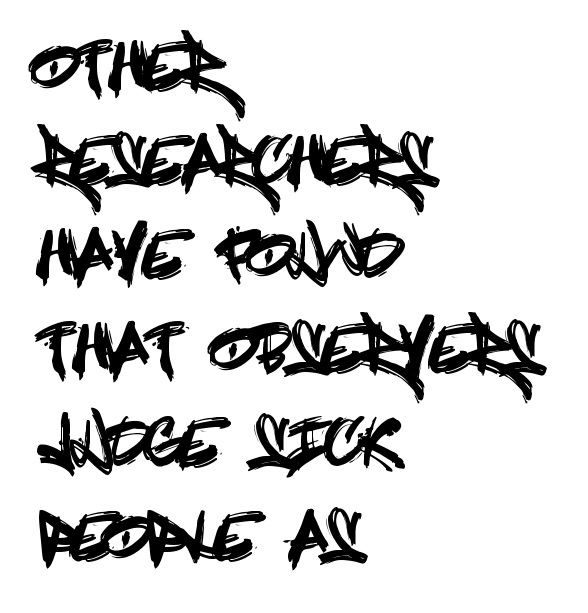
Q: Is the text italic (slanted)? A: Yes.
Q: Is the typeface a serif or a sans-serif typeface? A: Sans-serif.
Q: Is the text underlined? A: No.
Q: How is the paragraph aligned? A: Left-aligned.
Q: Is the spacing between letters normal or unusually wide? A: Normal.
Q: Is the spacing between lines tight, normal or loose? A: Normal.
Q: Width (condensed, normal, or wide)? A: Condensed.
Q: x-height? A: Large.
